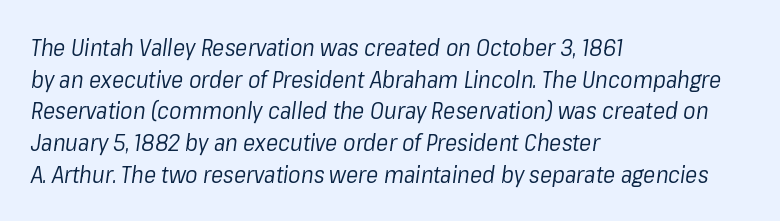
The image shows 23 px text type, italic (leaning right); set left-aligned, normal line spacing (1.38x), normal letter spacing, not underlined.
